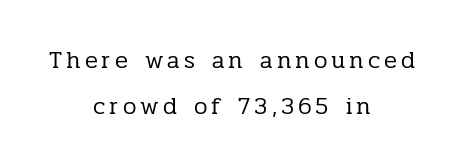
Beneath every word, the page is bare. Vertical stems look standard width or narrower in stroke. Leading is clearly above the norm, producing a sparse column. In terms of posture, this sample is upright. Typeset on center — no edge is straight.
